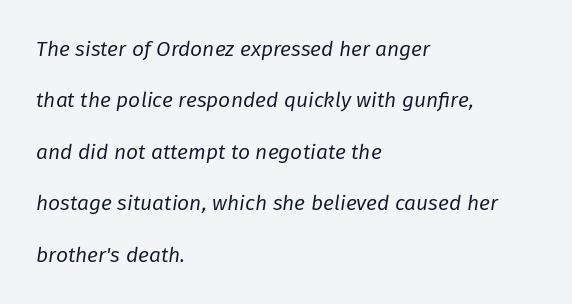
{"italic": "yes", "lean": "right", "slant_degrees": 8, "bold": "no", "underline": "no", "align": "left", "line_spacing": "loose", "line_spacing_ratio": 2.45, "letter_spacing": "normal", "letter_spacing_em": 0.0, "glyph_px": 21}
